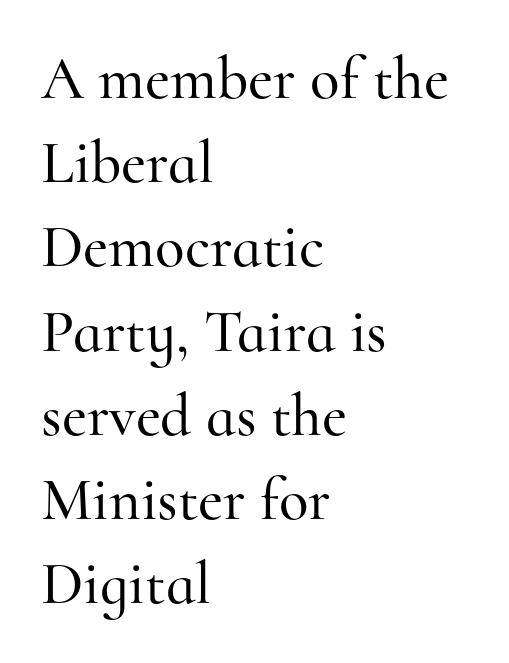
Underline: absent. The rendering uses a moderate line-height, typical for paragraphs. This sample uses an upright cut, with every glyph sitting square on the baseline. These lines stack with their left ends in a neat column.
